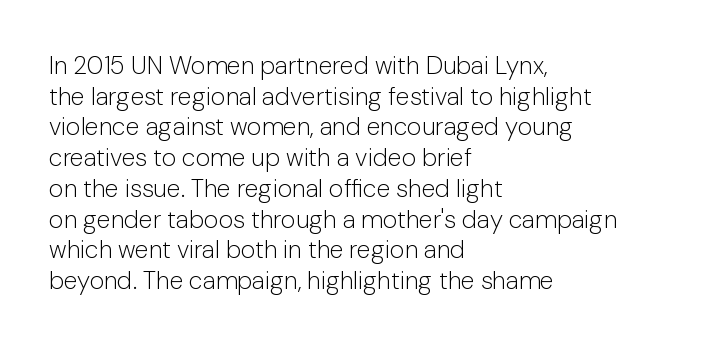
The letters look calm and open, with moderate or lighter stems. Descenders are the only things crossing below the line. Left-aligned paragraph, ragged on the right. Short note: letters normally spaced.
